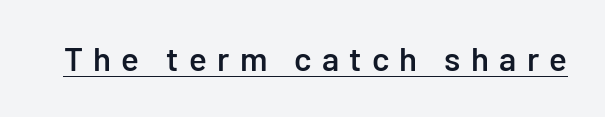
{"serif": "no", "italic": "no", "bold": "semi", "weight": "semibold", "width": "normal", "stroke_contrast": "low", "x_height": "medium", "monospaced": "no", "underline": "yes", "letter_spacing": "wide", "letter_spacing_em": 0.31, "glyph_px": 33}
